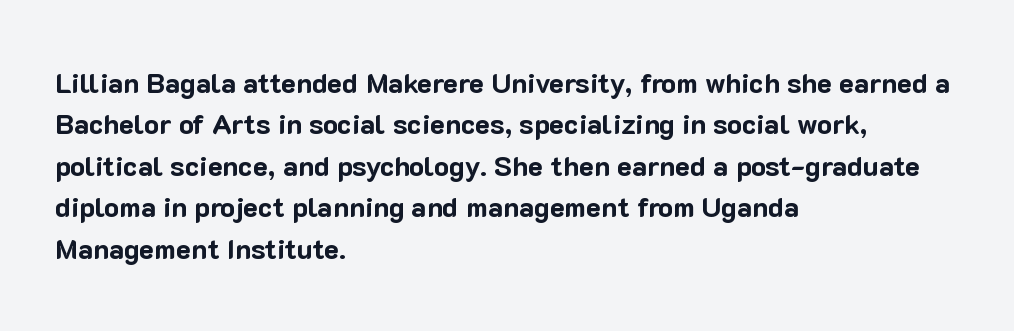
The rendering uses natural spacing where letterforms have individual widths. The leading is moderate, giving the passage an even texture. Does extra space separate the letters? No, they use regular spacing. The letters carry no serifs — their stems end cleanly without finishing strokes. Casual observation: everything's shoved over to the left. Tall strokes in this sample are plumb rather than angled.
